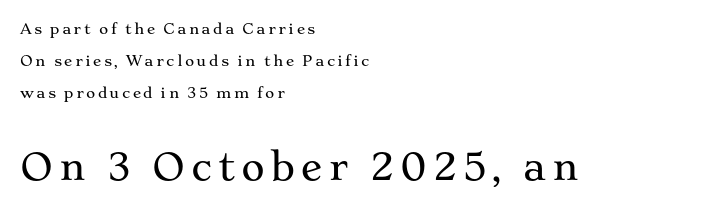
{"serif": "yes", "italic": "no", "width": "wide", "stroke_contrast": "medium", "x_height": "medium", "monospaced": "no", "underline": "no", "align": "left", "line_spacing": "loose", "line_spacing_ratio": 2.27, "larger_block": "second", "size_ratio": 2.57, "glyph_px": 36}
